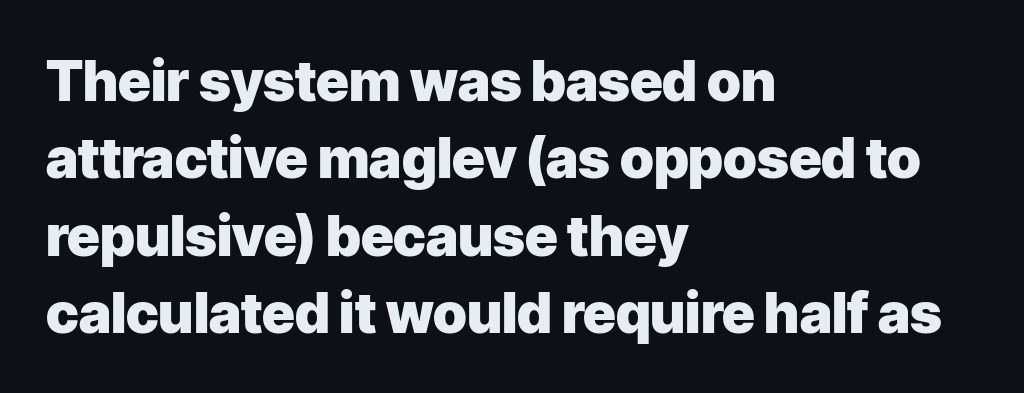
Q: Is the text bold? A: Yes.
Q: Is the text italic (slanted)? A: No, it is upright.
Q: Is the typeface a serif or a sans-serif typeface? A: Sans-serif.
Q: Is the text underlined? A: No.
Q: How is the paragraph aligned? A: Left-aligned.
Q: Is the spacing between letters normal or unusually wide? A: Normal.
Q: Is the spacing between lines tight, normal or loose? A: Normal.
Q: Width (condensed, normal, or wide)? A: Normal.
Q: Stroke contrast? A: Low.
Q: x-height? A: Medium.
Q: Monospaced? A: No.
